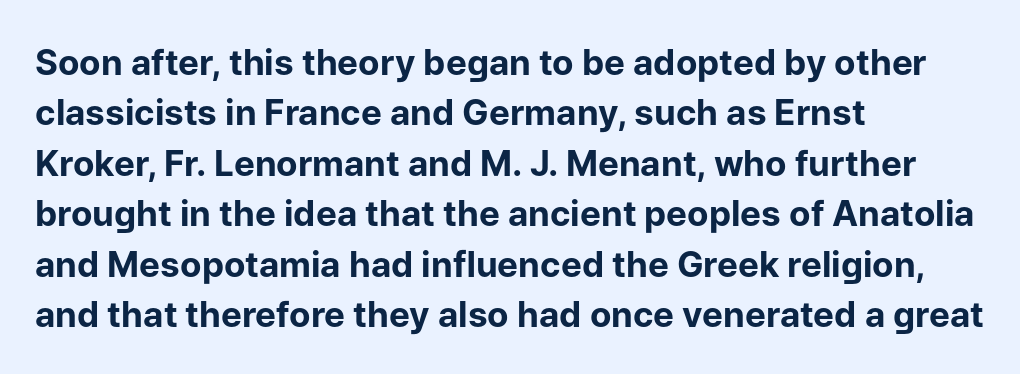
This rendering employs a face without finishing strokes, i.e., a sans-serif. How are the letters spaced? Ordinarily, with no added tracking. The lettering holds an erect, upright posture throughout. The foot of each line stays bare and open. Successive baselines arrive at the customary interval. The ragged edge is on the right, which tells us the setting is flush left.
